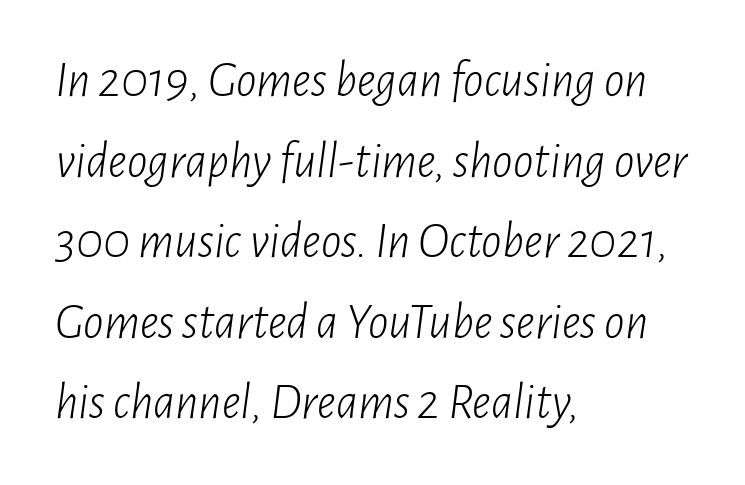
Q: Is the text bold? A: No.
Q: Is the text italic (slanted)? A: Yes, it leans right by about 7 degrees.
Q: Is the text underlined? A: No.
Q: How is the paragraph aligned? A: Left-aligned.
Q: Is the spacing between letters normal or unusually wide? A: Normal.
Q: Is the spacing between lines tight, normal or loose? A: Normal.
Q: Width (condensed, normal, or wide)? A: Condensed.
Q: Stroke contrast? A: Low.
Q: x-height? A: Medium.
Q: Monospaced? A: No.
